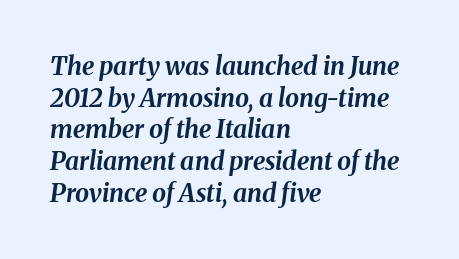
Q: Is the text bold? A: Yes.
Q: Is the text italic (slanted)? A: Yes, it leans right by about 8 degrees.
Q: Is the text underlined? A: No.
Q: How is the paragraph aligned? A: Left-aligned.
Q: Is the spacing between letters normal or unusually wide? A: Normal.
Q: Is the spacing between lines tight, normal or loose? A: Normal.
